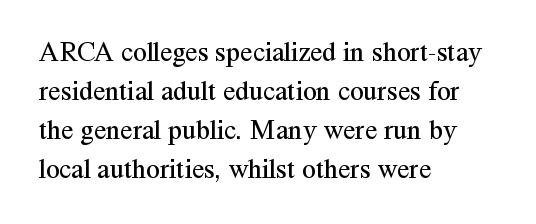
The image shows 28 px regular-weight serif type, upright; set left-aligned, normal line spacing (1.39x), normal letter spacing, not underlined; medium stroke contrast and a medium x-height.
